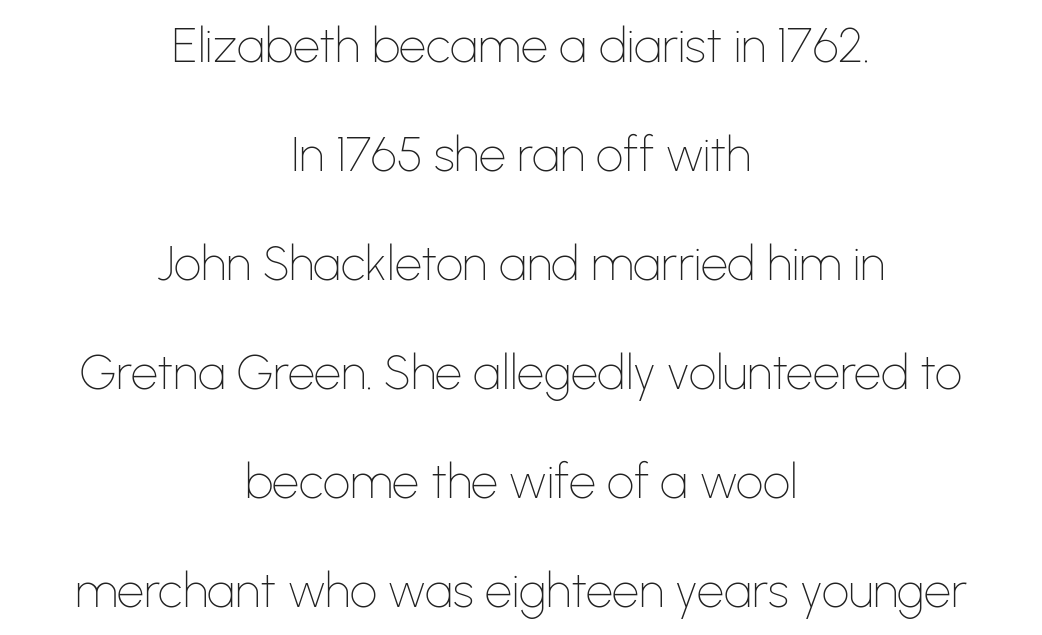
{"serif": "no", "italic": "no", "bold": "no", "weight": "thin", "width": "normal", "stroke_contrast": "low", "x_height": "medium", "monospaced": "no", "underline": "no", "align": "center", "line_spacing": "loose", "line_spacing_ratio": 2.27, "letter_spacing": "normal", "letter_spacing_em": 0.0, "glyph_px": 48}
